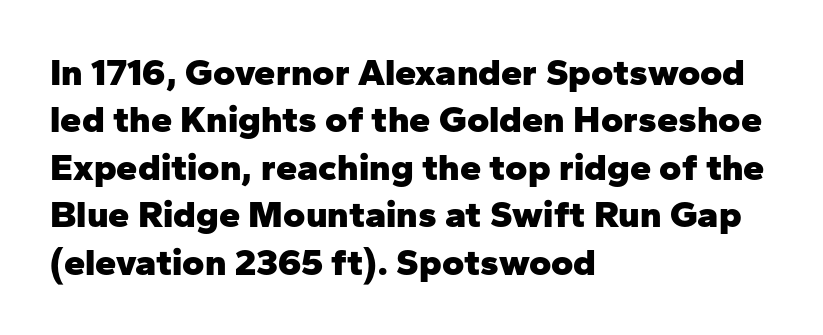
{"serif": "no", "italic": "no", "bold": "yes", "weight": "heavy", "width": "normal", "stroke_contrast": "low", "x_height": "medium", "monospaced": "no", "underline": "no", "align": "left", "line_spacing": "normal", "line_spacing_ratio": 1.25, "letter_spacing": "normal", "letter_spacing_em": 0.0, "glyph_px": 38}
